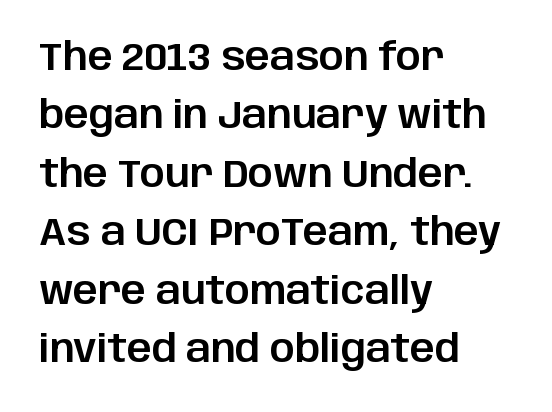
Q: Is the text italic (slanted)? A: No, it is upright.
Q: Is the typeface a serif or a sans-serif typeface? A: Sans-serif.
Q: Is the text underlined? A: No.
Q: How is the paragraph aligned? A: Left-aligned.
Q: Is the spacing between letters normal or unusually wide? A: Normal.
Q: Is the spacing between lines tight, normal or loose? A: Normal.
Q: Width (condensed, normal, or wide)? A: Normal.
Q: Stroke contrast? A: Low.
Q: x-height? A: Large.
Q: Monospaced? A: No.
